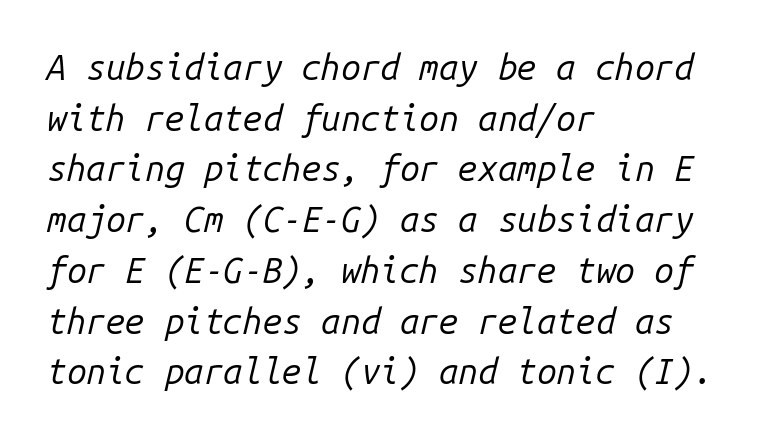
Notice how the stems are inclined rather than vertical — that's the hallmark of italics. Line starts are locked; line ends wander. Just letters on the line, the space beneath them empty. Think of a typewriter: that constant character pitch is what you see here. A quiet, ordinary-to-light weight characterises the typeface.
